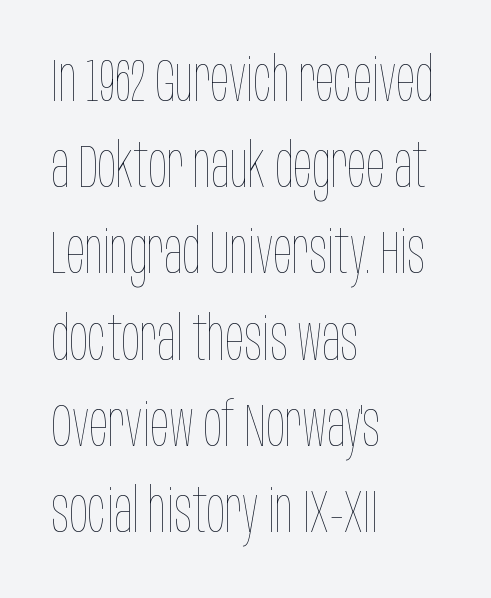
{"italic": "no", "bold": "no", "weight": "thin", "width": "condensed", "stroke_contrast": "low", "x_height": "large", "monospaced": "no", "underline": "no", "align": "left", "line_spacing": "normal", "line_spacing_ratio": 1.39, "letter_spacing": "normal", "letter_spacing_em": 0.0, "glyph_px": 62}
